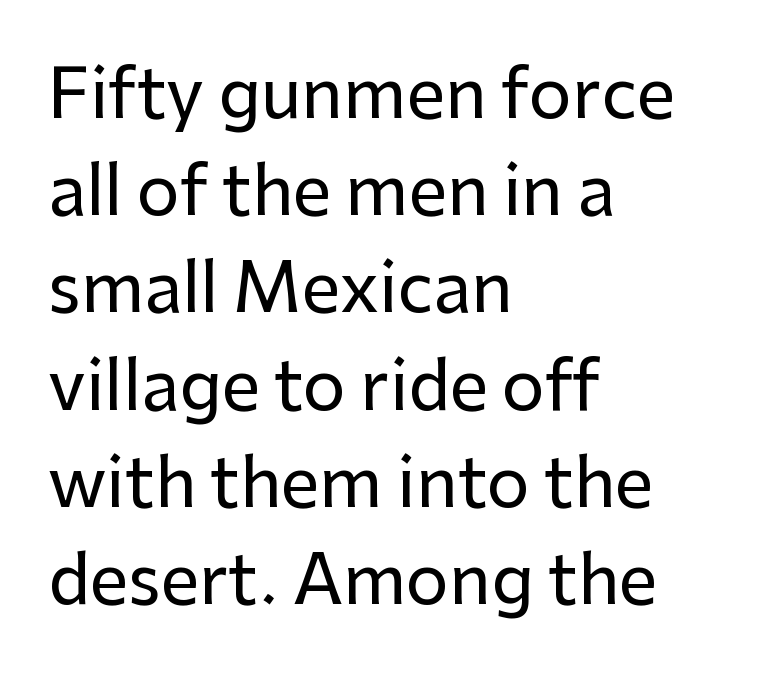
{"serif": "no", "italic": "no", "width": "normal", "stroke_contrast": "low", "x_height": "medium", "monospaced": "no", "underline": "no", "align": "left", "line_spacing": "normal", "line_spacing_ratio": 1.43, "letter_spacing": "normal", "letter_spacing_em": 0.0, "glyph_px": 68}
